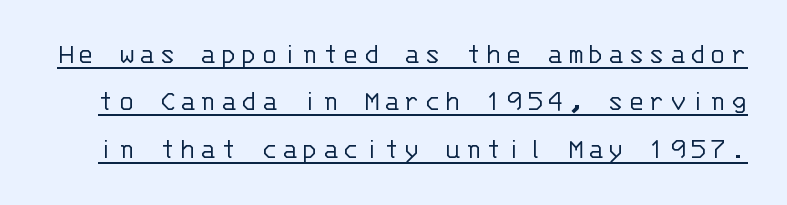
{"serif": "no", "italic": "no", "bold": "no", "weight": "light", "width": "normal", "stroke_contrast": "low", "x_height": "large", "monospaced": "yes", "underline": "yes", "line_spacing": "normal", "line_spacing_ratio": 1.58, "glyph_px": 30}
